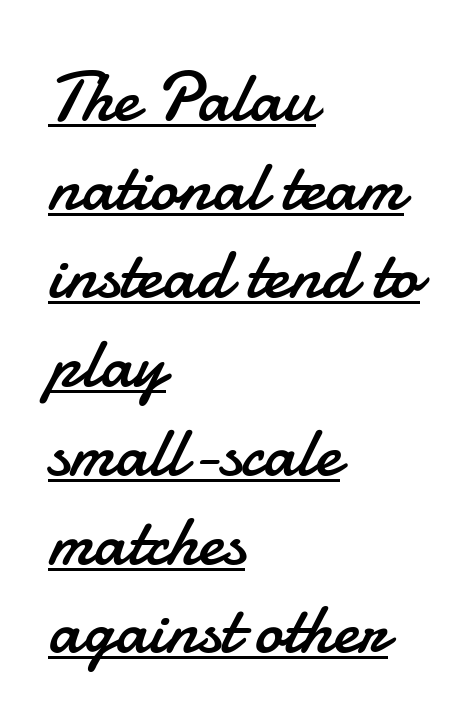
Q: Is the text bold? A: No.
Q: Is the text italic (slanted)? A: Yes.
Q: Is the typeface a serif or a sans-serif typeface? A: Sans-serif.
Q: Is the text underlined? A: Yes.
Q: How is the paragraph aligned? A: Left-aligned.
Q: Is the spacing between letters normal or unusually wide? A: Normal.
Q: Is the spacing between lines tight, normal or loose? A: Normal.
Q: Width (condensed, normal, or wide)? A: Normal.
Q: Stroke contrast? A: Low.
Q: x-height? A: Small.
Q: Monospaced? A: No.
